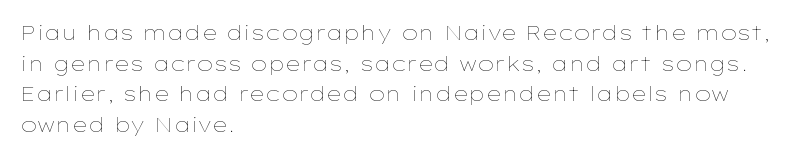
{"italic": "no", "bold": "no", "underline": "no", "align": "left", "line_spacing": "normal", "line_spacing_ratio": 1.53, "letter_spacing": "normal", "letter_spacing_em": 0.0, "glyph_px": 20}
